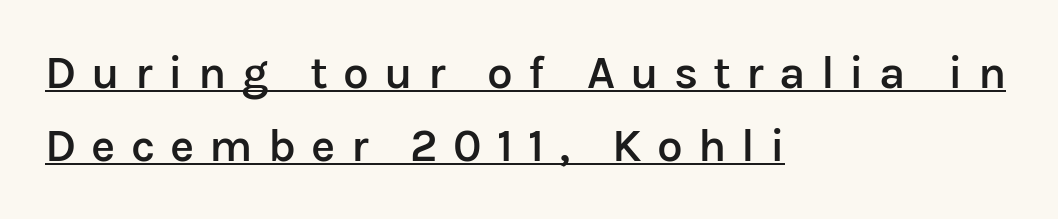
The image shows 46 px semibold sans-serif type, upright; set left-aligned, normal line spacing (1.59x), unusually wide letter spacing (+0.33 em), underlined; low stroke contrast and a medium x-height.
